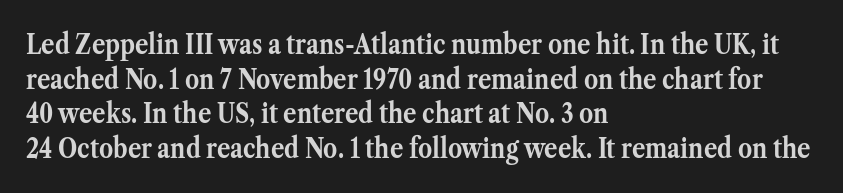
A typesetter would label this face a serif. Each row of text sits above clean, open space. Note the varied advance widths — an 'i' is clearly narrower than an 'm'. Compared with an ordinary text face, these strokes are far heavier — a full bold. Where is the straight margin? On the left.
